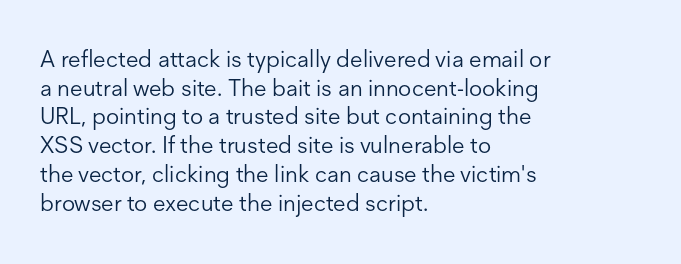
The lines sit at an ordinary, default distance from one another. The text block is weighted toward the left margin, trailing off unevenly rightward. Tracking value appears to be zero — textbook default spacing. Has an underline been added? It has not. Stroke mass is kept to a normal reading level or below.
